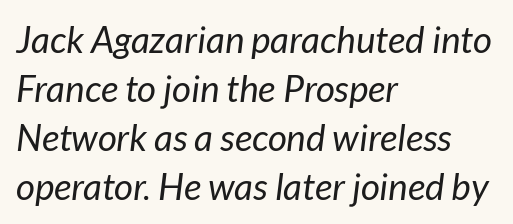
Q: Is the text bold? A: No.
Q: Is the text italic (slanted)? A: Yes, it leans right by about 7 degrees.
Q: Is the text underlined? A: No.
Q: How is the paragraph aligned? A: Left-aligned.
Q: Is the spacing between letters normal or unusually wide? A: Normal.
Q: Is the spacing between lines tight, normal or loose? A: Normal.
Q: Width (condensed, normal, or wide)? A: Normal.
Q: Stroke contrast? A: Low.
Q: x-height? A: Medium.
Q: Monospaced? A: No.
